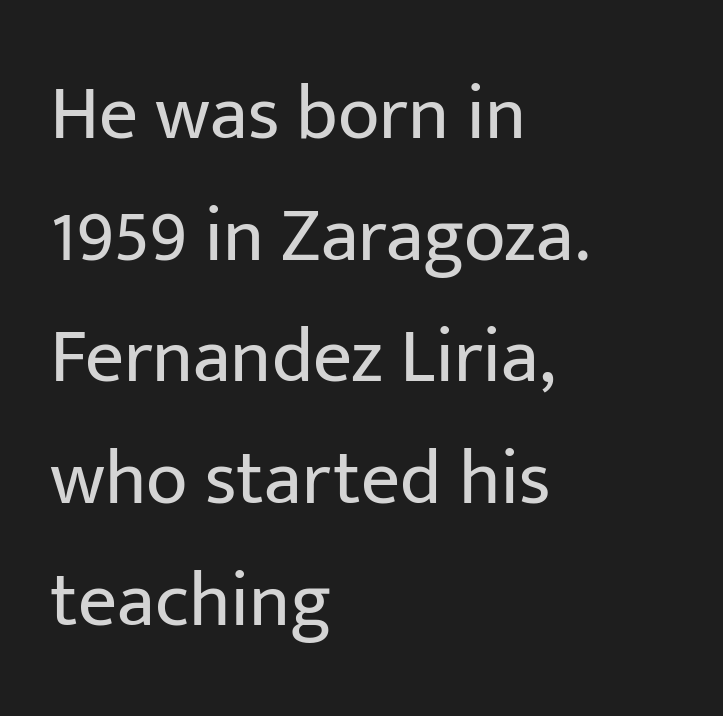
The letters stand straight up with perfectly vertical stems. The block of text has a typical density, with ordinary space between rows. Letterform terminals end flat and unadorned throughout the passage. Is the type heavy? It reads as light-to-regular instead. The line texture is even and compact thanks to regular tracking. The gap between lines stays unmarked.
